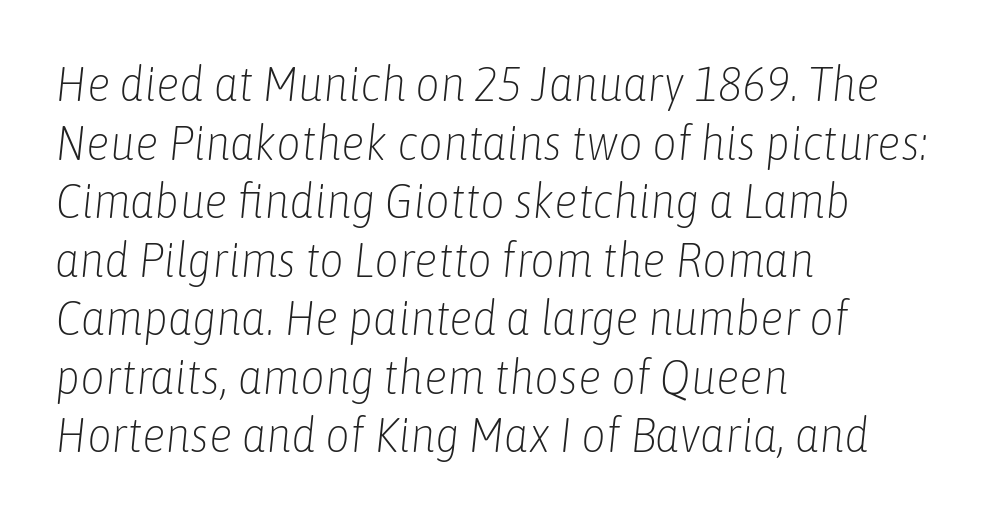
Proportional: the letters do not fall into vertical columns. A bare baseline throughout the passage. An italicized treatment has been applied to the whole sample. What stands out about the letter spacing? Nothing — it is the standard amount. On a weight scale, this lands at 450 or below.
